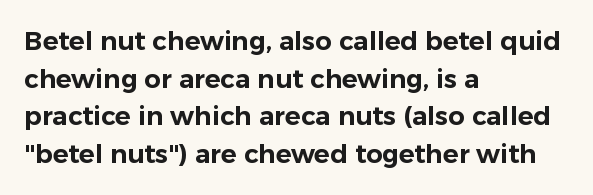
The image shows 26 px text type, upright; set left-aligned, normal line spacing (1.45x), normal letter spacing, not underlined.
